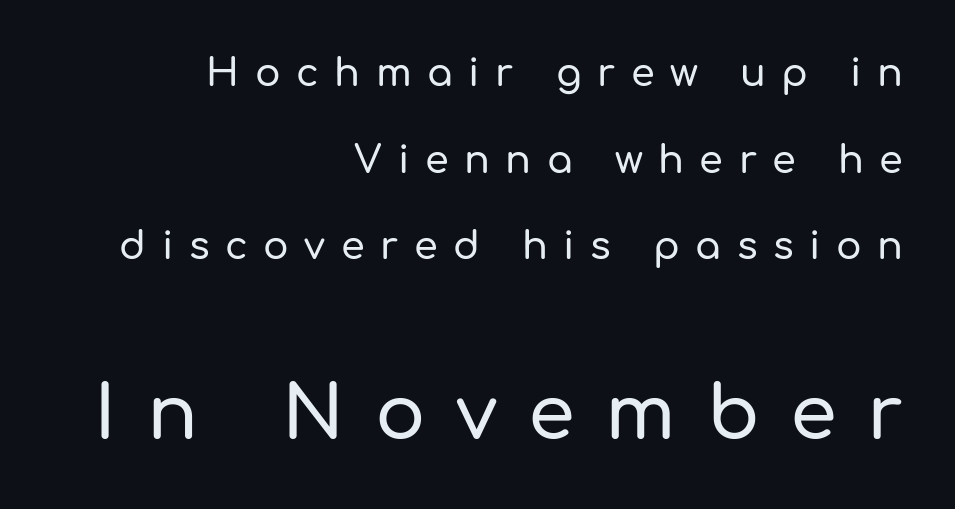
The image shows 75 px sans-serif type, upright; set right-aligned, loose line spacing (2.28x), unusually wide letter spacing (+0.41 em), not underlined; the second (bottom) block is 1.97x larger; low stroke contrast and a medium x-height.
